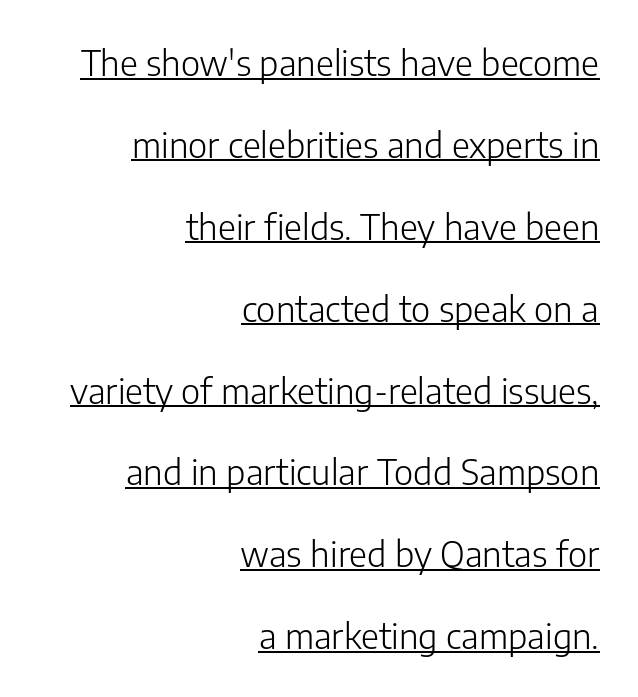
The image shows 35 px light sans-serif type, upright; set right-aligned, loose line spacing (2.34x), normal letter spacing, underlined; low stroke contrast and a medium x-height.
